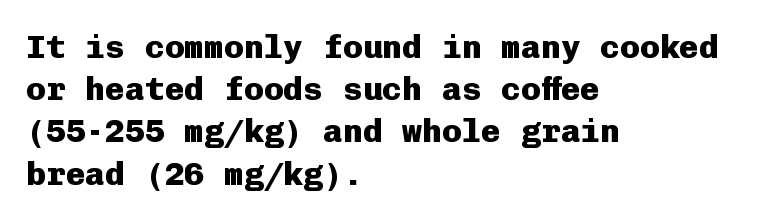
This sample has the even, mechanical cadence of fixed-width lettering. In CSS terms this would be text-align: left. A roman cut, with each character standing at attention. These lines carry a lot of weight — the face is fully bold.
